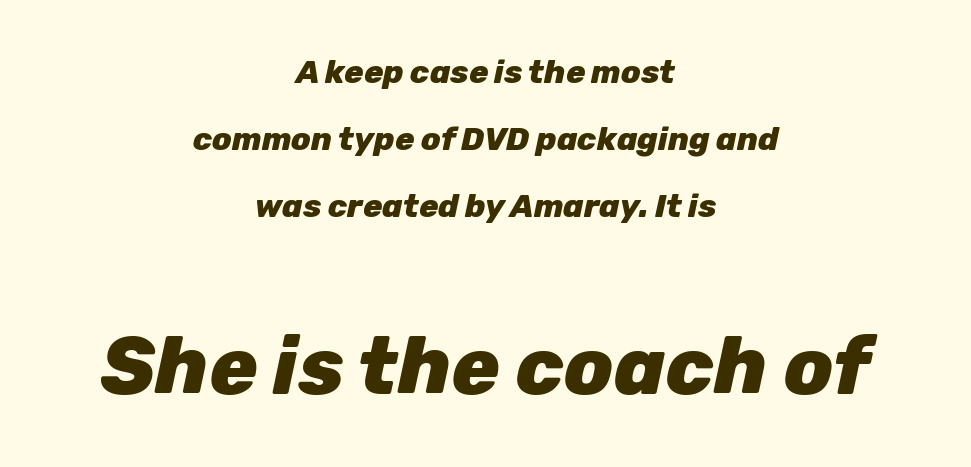
Q: Is the text bold? A: Yes.
Q: Is the text italic (slanted)? A: Yes, it leans right by about 12 degrees.
Q: Is the text underlined? A: No.
Q: How is the paragraph aligned? A: Centered.
Q: Is the spacing between letters normal or unusually wide? A: Normal.
Q: Is the spacing between lines tight, normal or loose? A: Loose.
Q: Which block of text is set in a larger size, the first (top) or the second (bottom)? A: The second (bottom) one.
Q: Width (condensed, normal, or wide)? A: Normal.
Q: Stroke contrast? A: Low.
Q: x-height? A: Medium.
Q: Monospaced? A: No.
